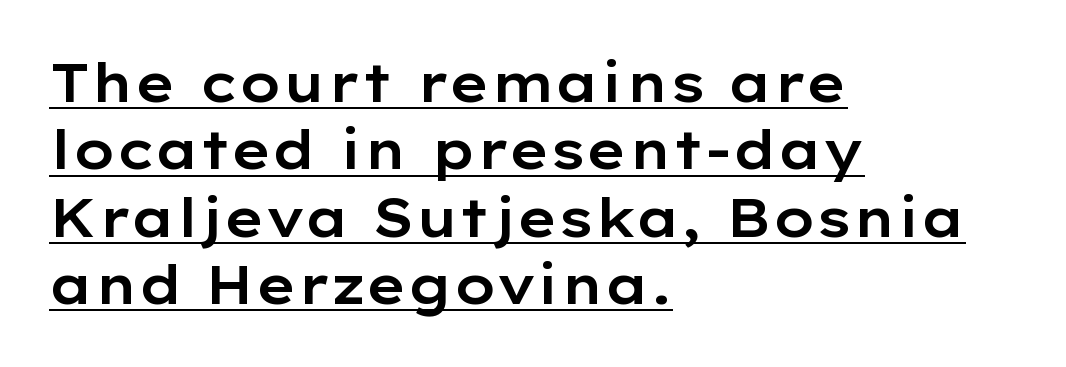
Q: Is the text italic (slanted)? A: No, it is upright.
Q: Is the typeface a serif or a sans-serif typeface? A: Sans-serif.
Q: Is the text underlined? A: Yes.
Q: How is the paragraph aligned? A: Left-aligned.
Q: Is the spacing between letters normal or unusually wide? A: Normal.
Q: Is the spacing between lines tight, normal or loose? A: Normal.
Q: Width (condensed, normal, or wide)? A: Wide.
Q: Stroke contrast? A: Low.
Q: x-height? A: Medium.
Q: Monospaced? A: No.
